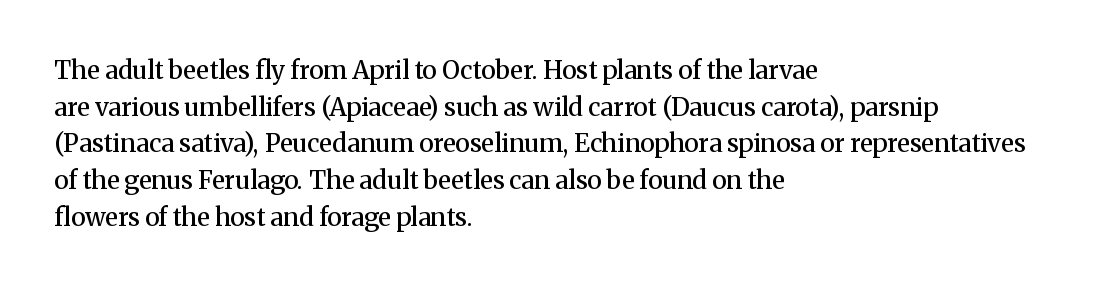
The image shows 25 px text type, upright; set left-aligned, normal line spacing (1.47x), normal letter spacing, not underlined.
